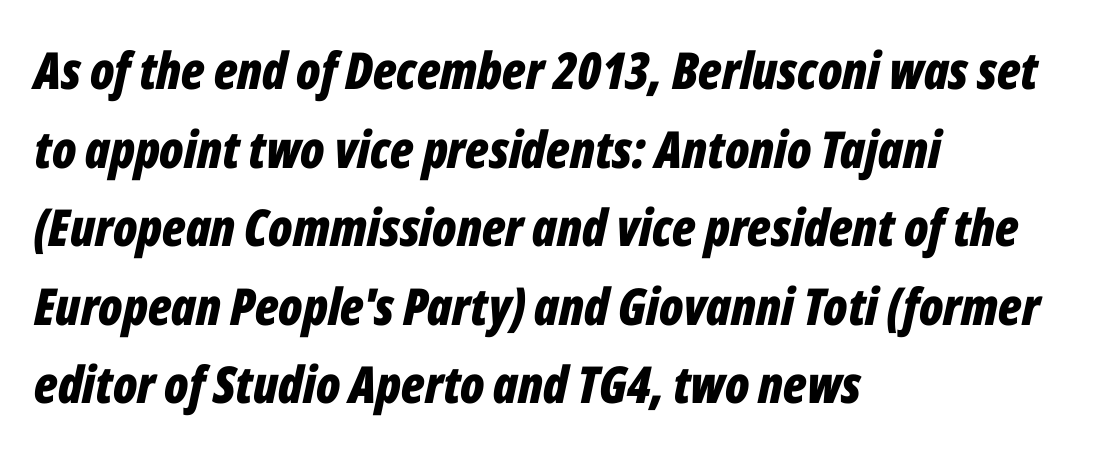
The image shows 51 px bold, condensed type, italic (leaning right); set left-aligned, normal line spacing (1.54x), normal letter spacing, not underlined; low stroke contrast and a medium x-height.
